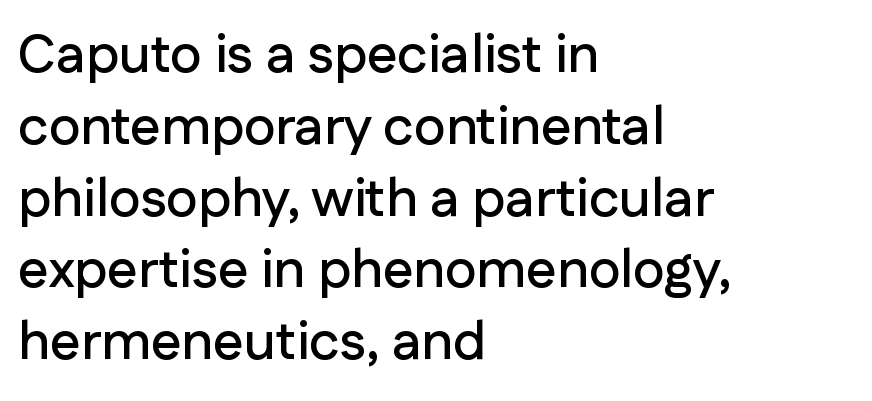
{"serif": "no", "italic": "no", "width": "normal", "stroke_contrast": "low", "x_height": "medium", "monospaced": "no", "underline": "no", "align": "left", "line_spacing": "normal", "line_spacing_ratio": 1.33, "letter_spacing": "normal", "letter_spacing_em": 0.0, "glyph_px": 54}
